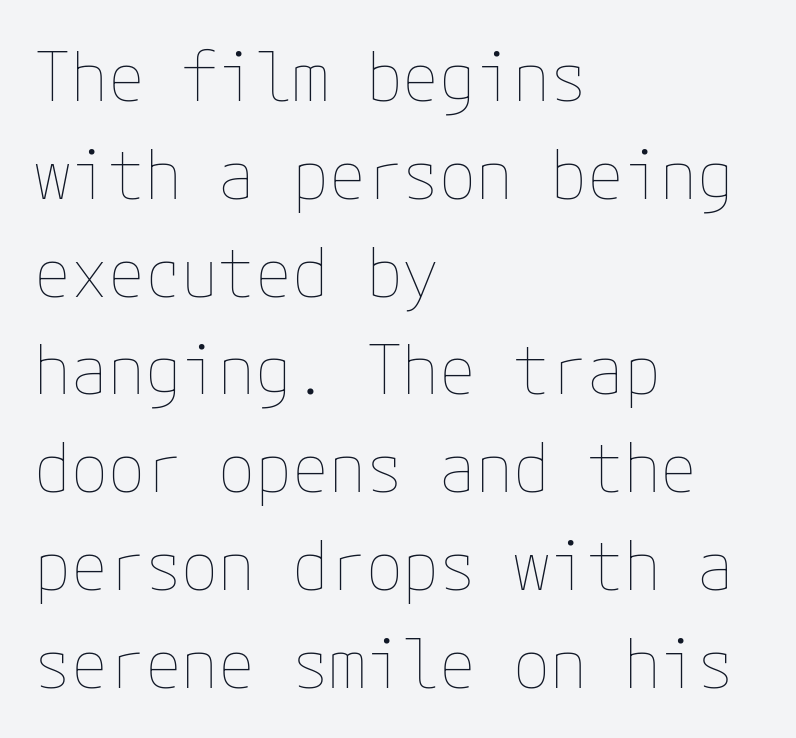
{"italic": "no", "bold": "no", "weight": "thin", "width": "normal", "stroke_contrast": "low", "x_height": "medium", "underline": "no", "align": "left", "line_spacing": "normal", "line_spacing_ratio": 1.46, "letter_spacing": "normal", "letter_spacing_em": 0.0, "glyph_px": 67}
